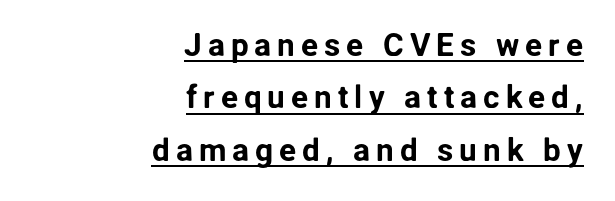
{"serif": "no", "italic": "no", "width": "normal", "stroke_contrast": "low", "x_height": "medium", "monospaced": "no", "underline": "yes", "align": "right", "line_spacing": "normal", "line_spacing_ratio": 1.64, "glyph_px": 32}
